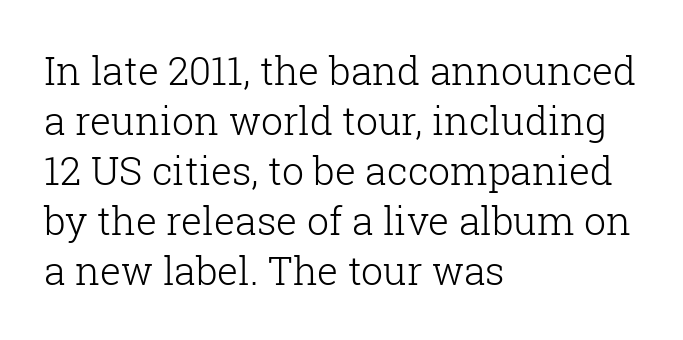
Q: Is the text bold? A: No.
Q: Is the text italic (slanted)? A: No, it is upright.
Q: Is the typeface a serif or a sans-serif typeface? A: Serif.
Q: Is the text underlined? A: No.
Q: How is the paragraph aligned? A: Left-aligned.
Q: Is the spacing between letters normal or unusually wide? A: Normal.
Q: Is the spacing between lines tight, normal or loose? A: Normal.
Q: Width (condensed, normal, or wide)? A: Normal.
Q: Stroke contrast? A: Low.
Q: x-height? A: Medium.
Q: Monospaced? A: No.
